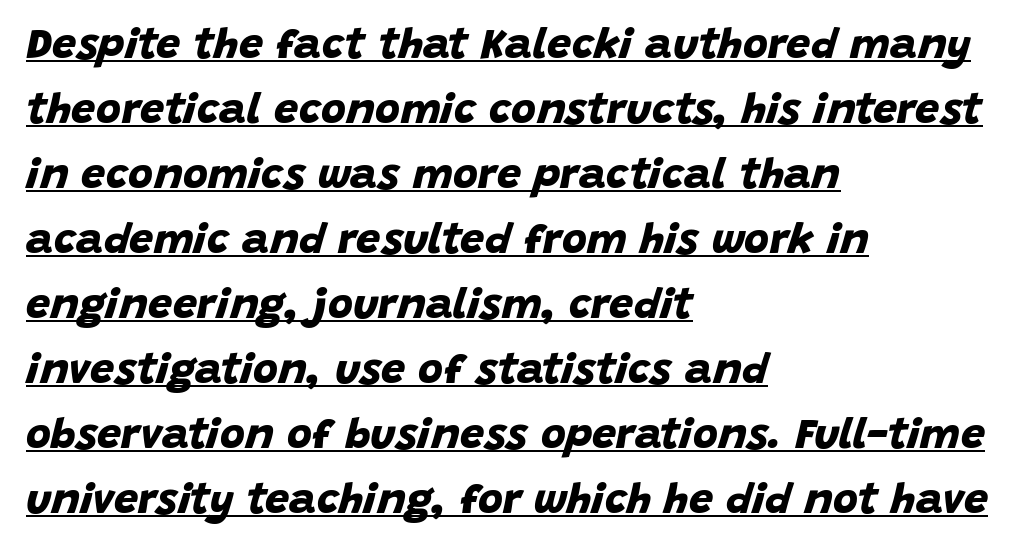
The image shows 43 px bold sans-serif type; set left-aligned, normal line spacing (1.51x), normal letter spacing, underlined; low stroke contrast and a large x-height.
